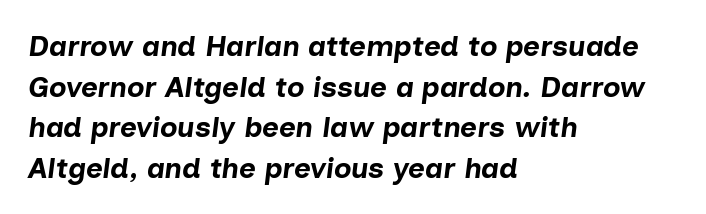
The image shows 29 px bold type, italic (leaning right); set left-aligned, normal line spacing (1.4x), normal letter spacing, not underlined; low stroke contrast and a medium x-height.
